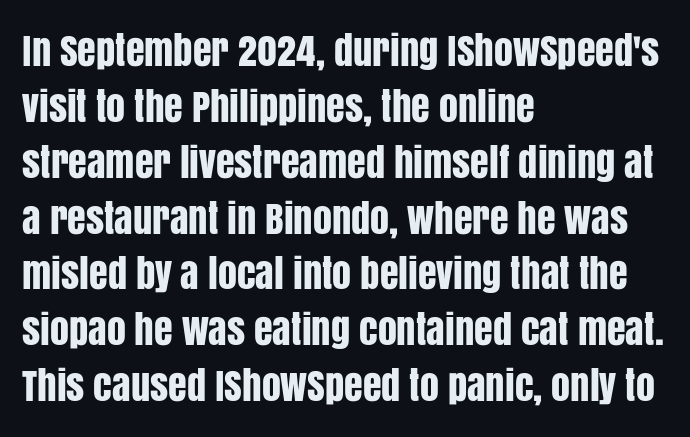
{"serif": "no", "italic": "no", "width": "condensed", "stroke_contrast": "low", "x_height": "large", "monospaced": "no", "underline": "no", "align": "left", "line_spacing": "normal", "line_spacing_ratio": 1.47, "letter_spacing": "normal", "letter_spacing_em": 0.0, "glyph_px": 38}
